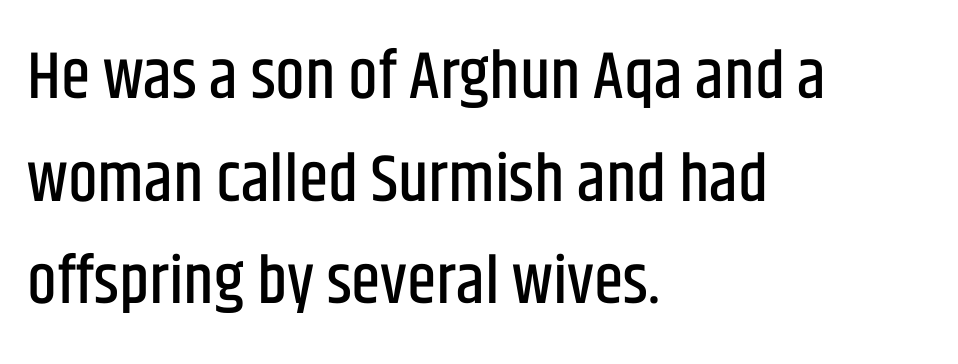
The image shows 67 px condensed sans-serif type, upright; set left-aligned, normal line spacing (1.53x), normal letter spacing, not underlined; low stroke contrast and a large x-height.
